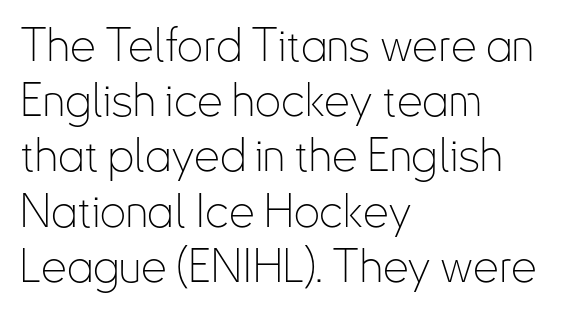
The letters sit at their default tracking, neither squeezed nor spread. The compositor pushed each line to the left boundary. The strokes are not fattened; the text isn't bold. Rendered with straight, roman letterforms. Looks like regular typesetting: each glyph gets only the width it needs.
